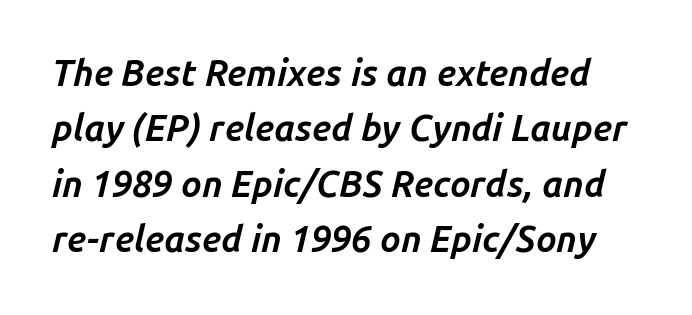
{"italic": "yes", "lean": "right", "slant_degrees": 14, "bold": "yes", "weight": "bold", "width": "normal", "stroke_contrast": "low", "x_height": "medium", "monospaced": "no", "underline": "no", "line_spacing": "normal", "line_spacing_ratio": 1.54, "letter_spacing": "normal", "letter_spacing_em": 0.0, "glyph_px": 36}
